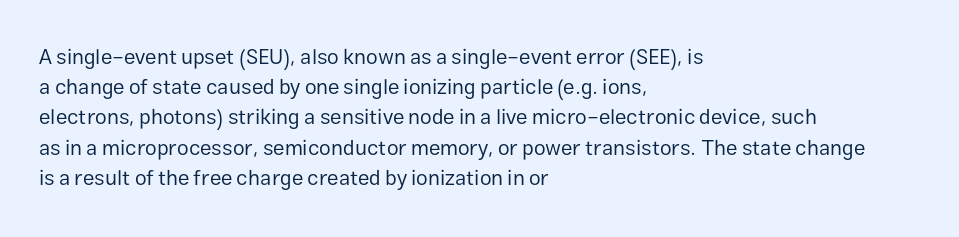
Regarding leading, the lines here are spaced in the standard way. Underline: absent. A classic flush-left, rag-right setting is used for this passage. Every character sits straight up, as roman type does.
